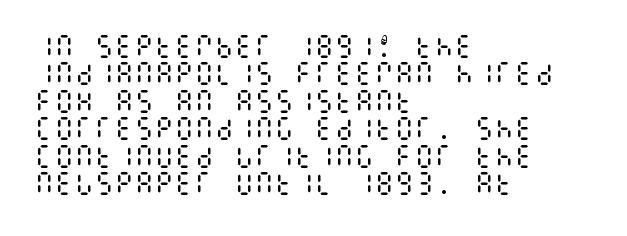
{"italic": "no", "bold": "no", "underline": "no", "align": "left", "line_spacing": "tight", "line_spacing_ratio": 1.1, "letter_spacing": "normal", "letter_spacing_em": 0.0, "glyph_px": 25}
